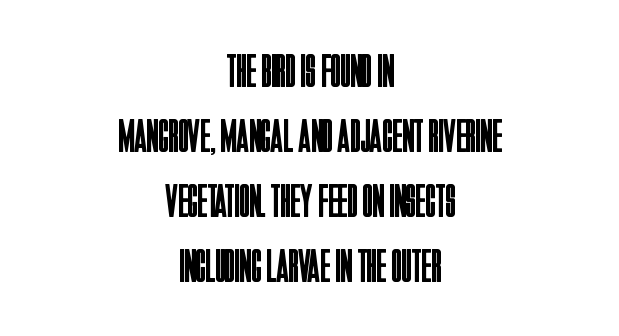
{"serif": "no", "italic": "no", "bold": "no", "weight": "regular", "width": "condensed", "stroke_contrast": "low", "x_height": "large", "monospaced": "no", "underline": "no", "align": "center", "line_spacing": "normal", "line_spacing_ratio": 1.38, "letter_spacing": "normal", "letter_spacing_em": 0.0, "glyph_px": 47}
